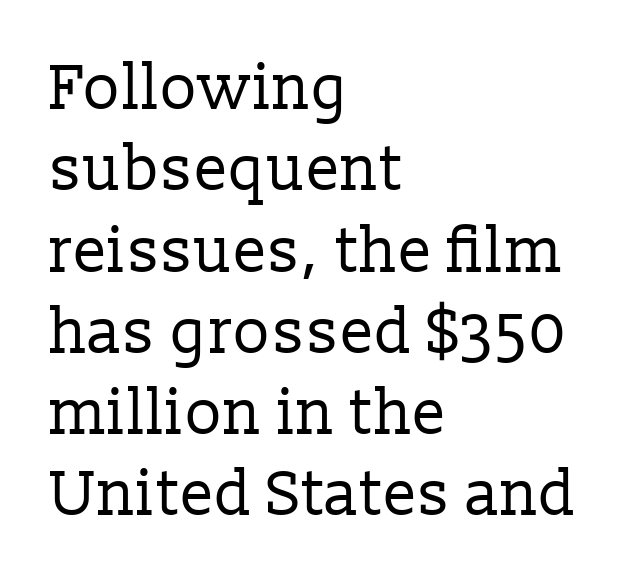
The image shows 63 px regular-weight serif type, upright; set left-aligned, normal line spacing (1.29x), normal letter spacing, not underlined; low stroke contrast and a medium x-height.
